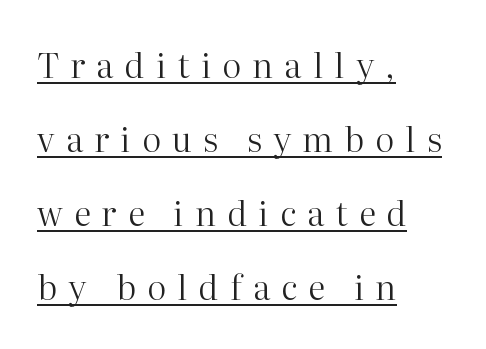
{"serif": "yes", "italic": "no", "bold": "no", "weight": "regular", "width": "normal", "stroke_contrast": "high", "x_height": "medium", "monospaced": "no", "underline": "yes", "align": "left", "line_spacing": "loose", "line_spacing_ratio": 2.18, "letter_spacing": "wide", "letter_spacing_em": 0.33, "glyph_px": 34}
